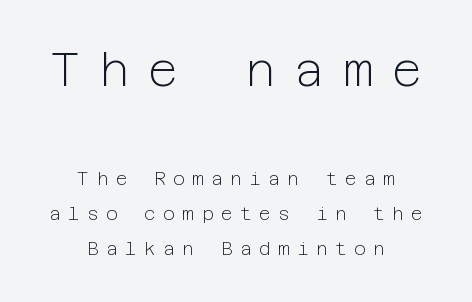
The image shows 46 px light sans-serif type, upright; set centered, loose line spacing (1.94x), unusually wide letter spacing (+0.41 em), not underlined; the first (top) block is 2.56x larger; low stroke contrast and a medium x-height.
